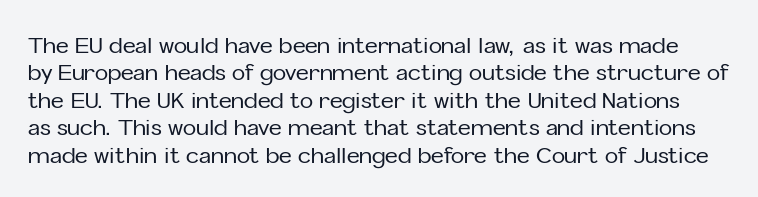
The image shows 22 px text type, upright; set normal line spacing (1.25x), normal letter spacing, not underlined.
